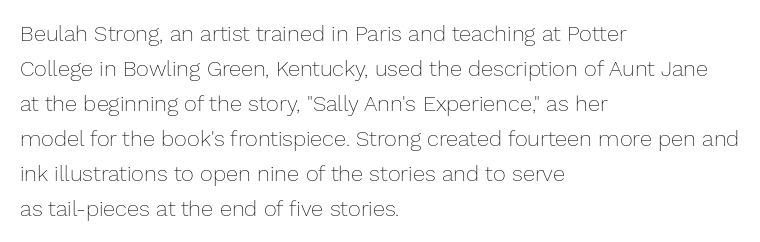
Every stem runs plumb, perpendicular to the baseline. Ink coverage per letter is moderate at most. Does extra space separate the letters? No, they use regular spacing. Line starts are locked; line ends wander. If you measured baseline to baseline, you'd find a middling distance.
